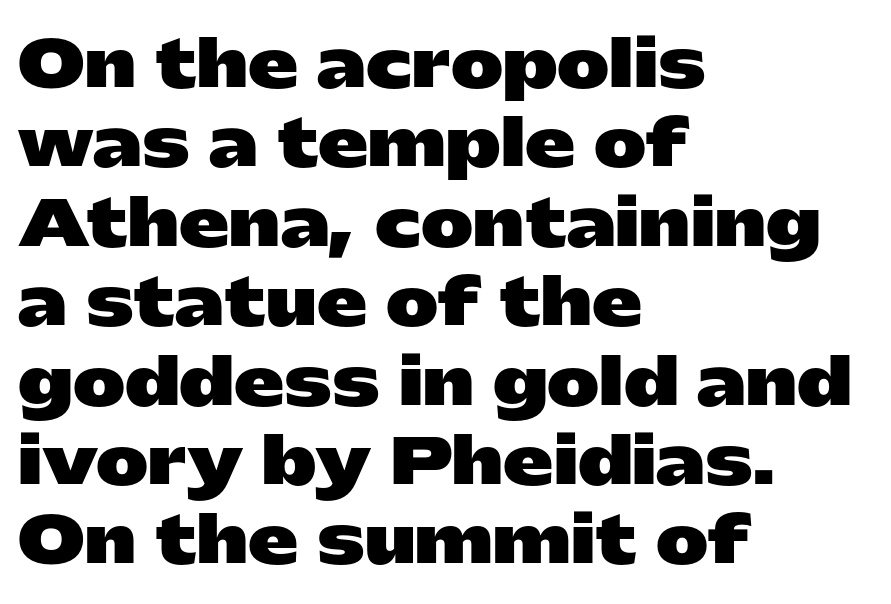
Unlike italic type, these characters show no tilt at all. The horizontal fit of the characters is conventional and even. A bare baseline throughout the passage. Successive baselines arrive at the customary interval.
